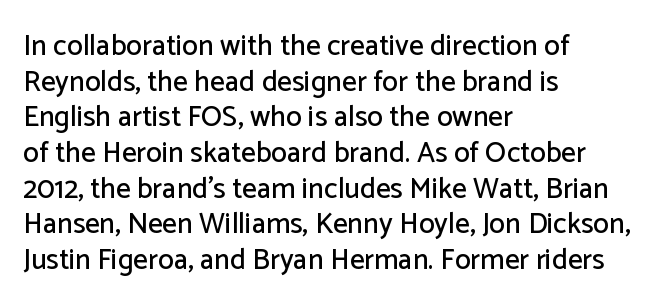
Leftover space on each line is placed entirely after the last word. A sans-serif font was chosen for this passage. Plain, unruled lines of type. The rendering uses natural spacing where letterforms have individual widths. This is the regular roman posture of the typeface.
